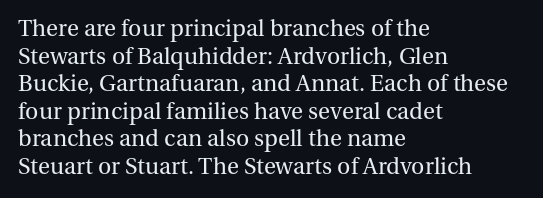
Unlike italic type, these characters show no tilt at all. The string is rendered with underlining switched off. The lines are quadded left. Tracking here is standard; glyphs follow each other at the usual distance. The letters look calm and open, with moderate or lighter stems.
